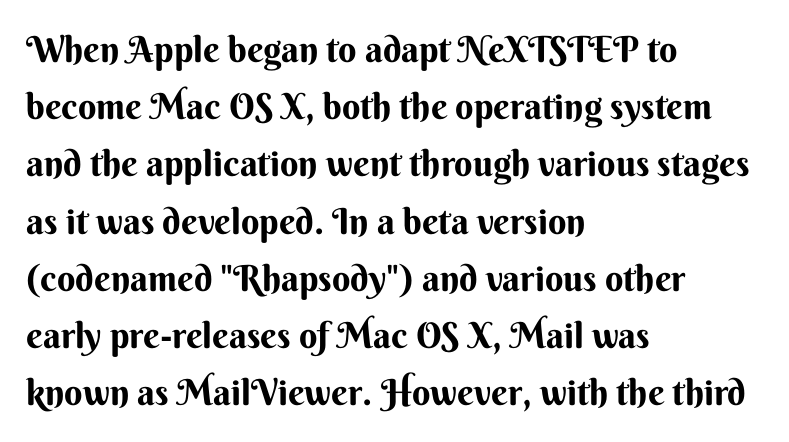
{"serif": "no", "italic": "no", "bold": "yes", "weight": "bold", "width": "normal", "stroke_contrast": "medium", "x_height": "small", "monospaced": "no", "underline": "no", "align": "left", "line_spacing": "normal", "line_spacing_ratio": 1.59, "letter_spacing": "normal", "letter_spacing_em": 0.0, "glyph_px": 36}
